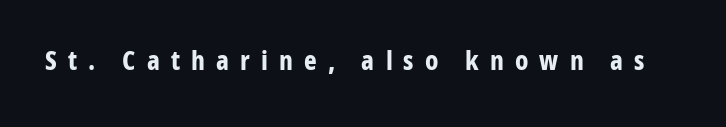
The image shows 27 px bold type, upright; set unusually wide letter spacing (+0.41 em), not underlined.
